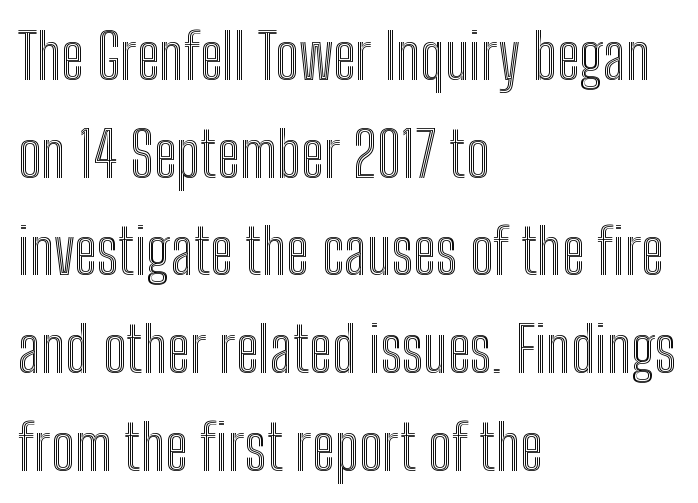
This rendering uses left alignment, leaving the right contour irregular. A typesetter would call this leading conventional body-copy spacing. The specimen reads as upright at a glance. This rendering leaves character spacing at its baseline value.
